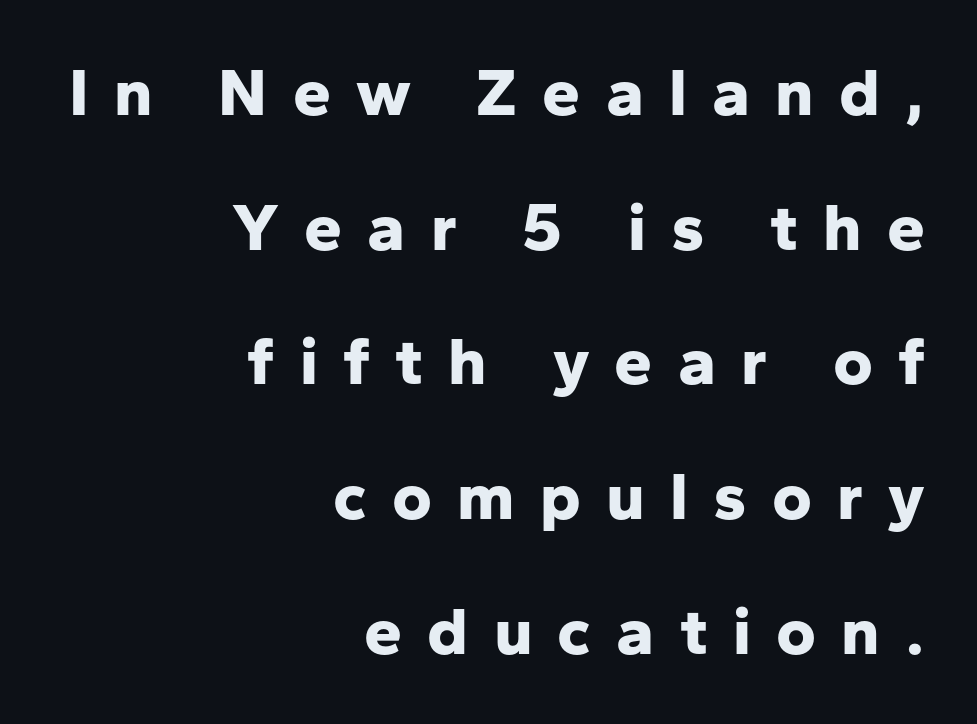
{"serif": "no", "italic": "no", "bold": "yes", "weight": "bold", "width": "normal", "stroke_contrast": "low", "x_height": "medium", "monospaced": "no", "underline": "no", "align": "right", "line_spacing": "loose", "line_spacing_ratio": 1.98, "letter_spacing": "wide", "letter_spacing_em": 0.37, "glyph_px": 68}
